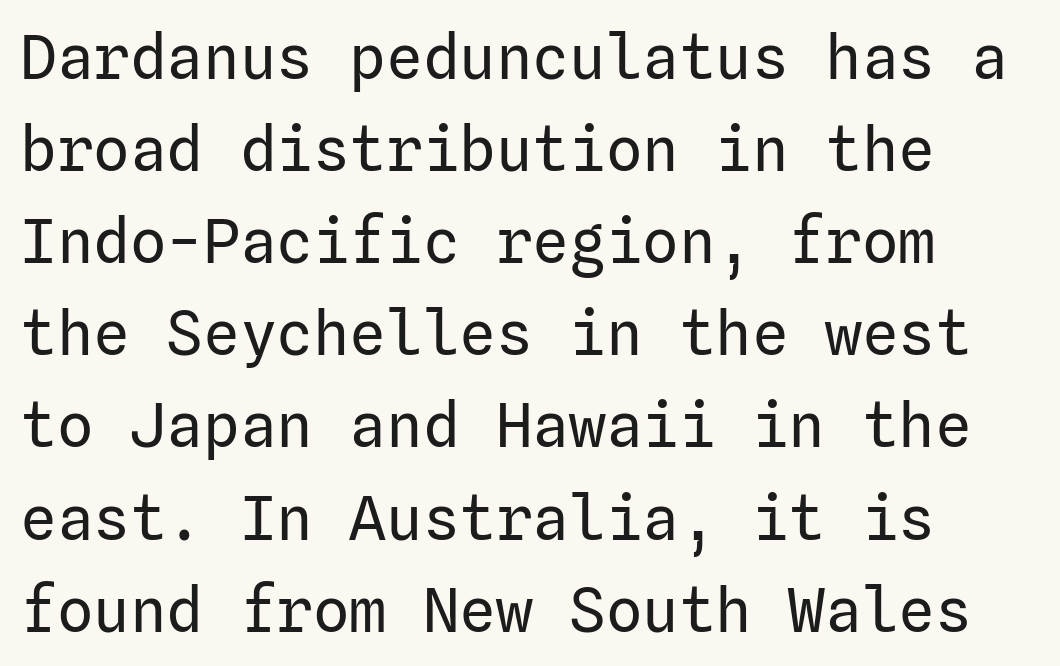
Q: Is the text bold? A: No.
Q: Is the text italic (slanted)? A: No, it is upright.
Q: Is the typeface a serif or a sans-serif typeface? A: Sans-serif.
Q: Is the text underlined? A: No.
Q: How is the paragraph aligned? A: Left-aligned.
Q: Is the spacing between letters normal or unusually wide? A: Normal.
Q: Is the spacing between lines tight, normal or loose? A: Normal.
Q: Width (condensed, normal, or wide)? A: Normal.
Q: Stroke contrast? A: Low.
Q: x-height? A: Medium.
